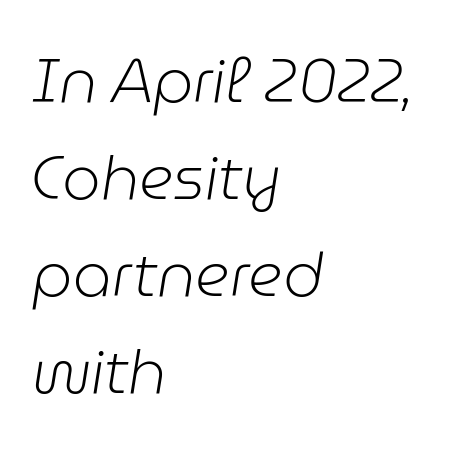
The cut favours lightness, reaching ordinary text weight at its darkest. Evenly set lines give the paragraph a standard silhouette. This sample uses an oblique cut, with every glyph tilted off the vertical. Glance below the letters and you will spot only blank space. Alignment: flush left. The rendering uses natural spacing where letterforms have individual widths.
